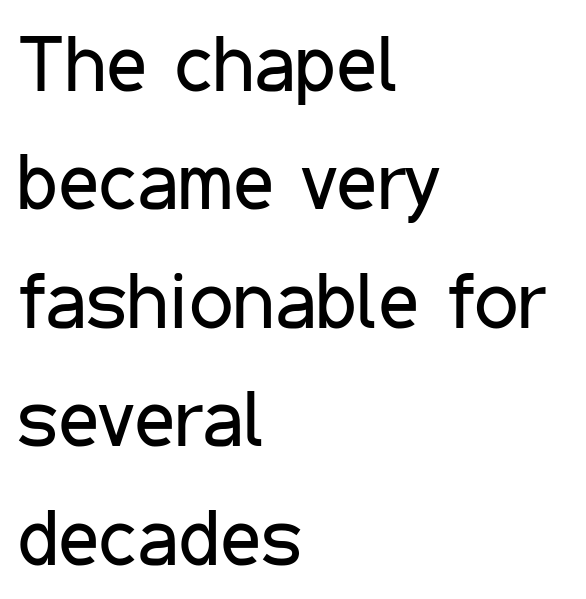
Q: Is the text bold? A: No.
Q: Is the text italic (slanted)? A: No, it is upright.
Q: Is the typeface a serif or a sans-serif typeface? A: Sans-serif.
Q: Is the text underlined? A: No.
Q: How is the paragraph aligned? A: Left-aligned.
Q: Is the spacing between letters normal or unusually wide? A: Normal.
Q: Is the spacing between lines tight, normal or loose? A: Normal.
Q: Width (condensed, normal, or wide)? A: Condensed.
Q: Stroke contrast? A: Low.
Q: x-height? A: Medium.
Q: Monospaced? A: No.
